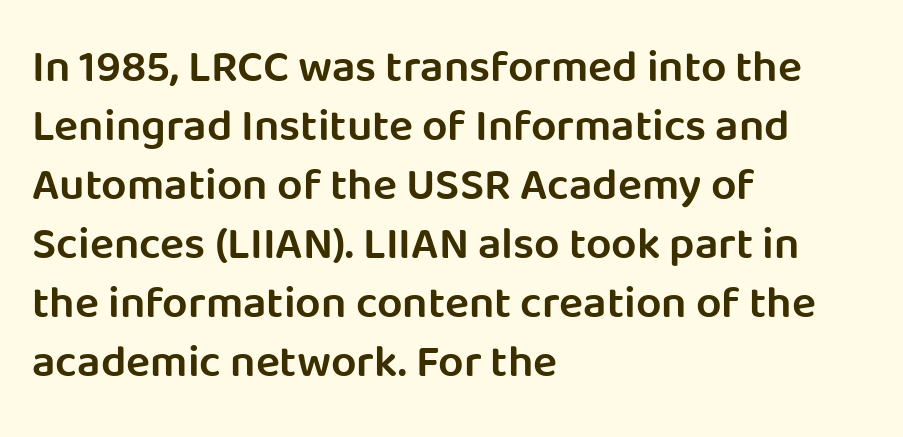
{"serif": "no", "italic": "no", "bold": "semi", "weight": "semibold", "width": "normal", "stroke_contrast": "low", "x_height": "large", "monospaced": "no", "underline": "no", "align": "left", "line_spacing": "normal", "line_spacing_ratio": 1.31, "letter_spacing": "normal", "letter_spacing_em": 0.0, "glyph_px": 45}
